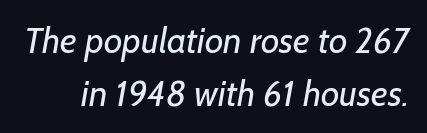
The gap between lines stays unmarked. Varying glyph widths throughout — classic text-font behaviour. On a weight scale, this lands at 450 or below. Are there feet on the stems? There aren't — it's a sans.
